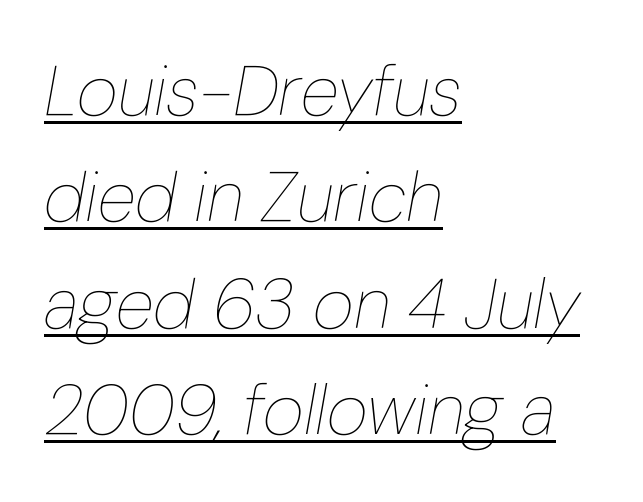
{"italic": "yes", "lean": "right", "slant_degrees": 10, "bold": "no", "weight": "thin", "width": "condensed", "stroke_contrast": "low", "x_height": "medium", "monospaced": "no", "underline": "yes", "align": "left", "line_spacing": "normal", "line_spacing_ratio": 1.5, "letter_spacing": "normal", "letter_spacing_em": 0.0, "glyph_px": 71}
